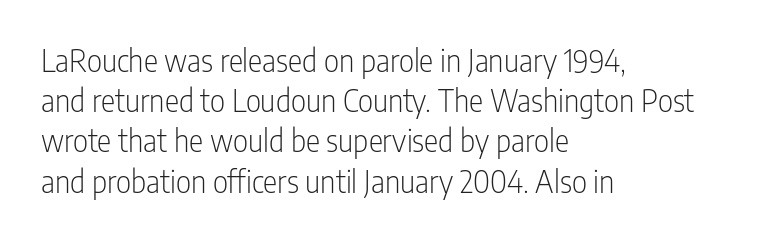
{"serif": "no", "italic": "no", "bold": "no", "weight": "light", "width": "condensed", "stroke_contrast": "low", "x_height": "medium", "monospaced": "no", "underline": "no", "align": "left", "line_spacing": "normal", "line_spacing_ratio": 1.34, "letter_spacing": "normal", "letter_spacing_em": 0.0, "glyph_px": 30}
